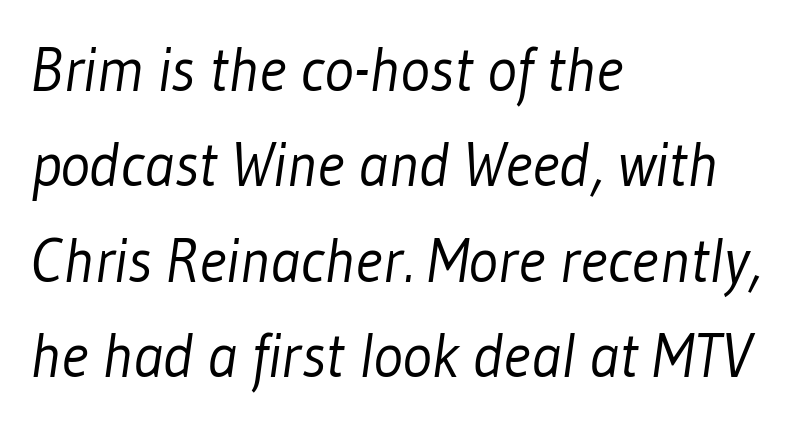
Q: Is the text bold? A: No.
Q: Is the typeface a serif or a sans-serif typeface? A: Sans-serif.
Q: Is the text underlined? A: No.
Q: How is the paragraph aligned? A: Left-aligned.
Q: Is the spacing between letters normal or unusually wide? A: Normal.
Q: Is the spacing between lines tight, normal or loose? A: Normal.
Q: Width (condensed, normal, or wide)? A: Condensed.
Q: Stroke contrast? A: Low.
Q: x-height? A: Medium.
Q: Monospaced? A: No.
